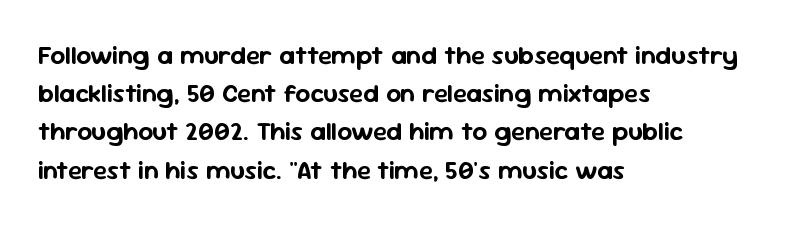
Glance below the letters and you will spot only blank space. Interline gaps are of average width in this sample. The type sits square on the baseline with zero lean. The text block is weighted toward the left margin, trailing off unevenly rightward. These lines keep a tight, regular rhythm from letter to letter.
